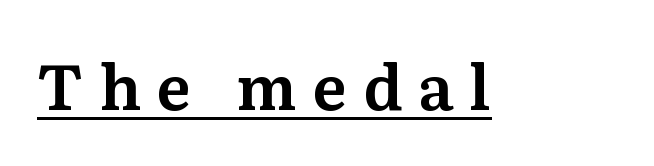
The image shows 62 px serif type, upright; set unusually wide letter spacing (+0.26 em), underlined; medium stroke contrast and a medium x-height.
